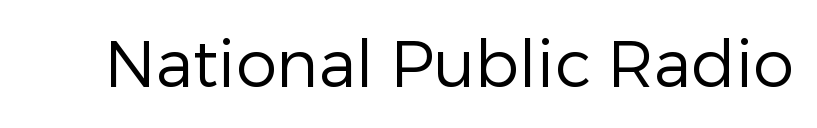
The image shows 65 px regular-weight sans-serif type, upright; set normal letter spacing, not underlined; low stroke contrast and a medium x-height.
